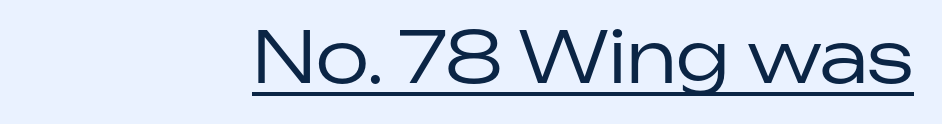
{"serif": "no", "italic": "no", "bold": "no", "weight": "regular", "width": "normal", "stroke_contrast": "low", "x_height": "medium", "monospaced": "no", "underline": "yes", "align": "right", "letter_spacing": "normal", "letter_spacing_em": 0.0, "glyph_px": 70}
